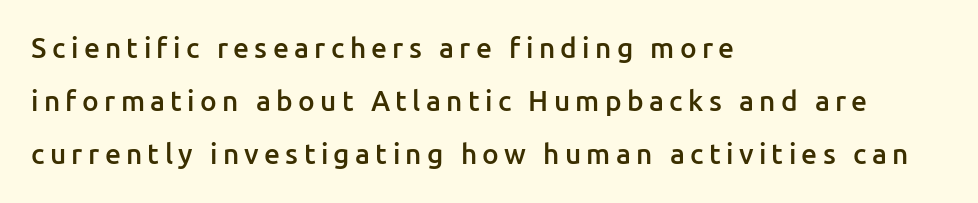
The image shows 28 px semibold sans-serif type, upright; set left-aligned, line spacing 1.89x, not underlined; low stroke contrast and a medium x-height.
